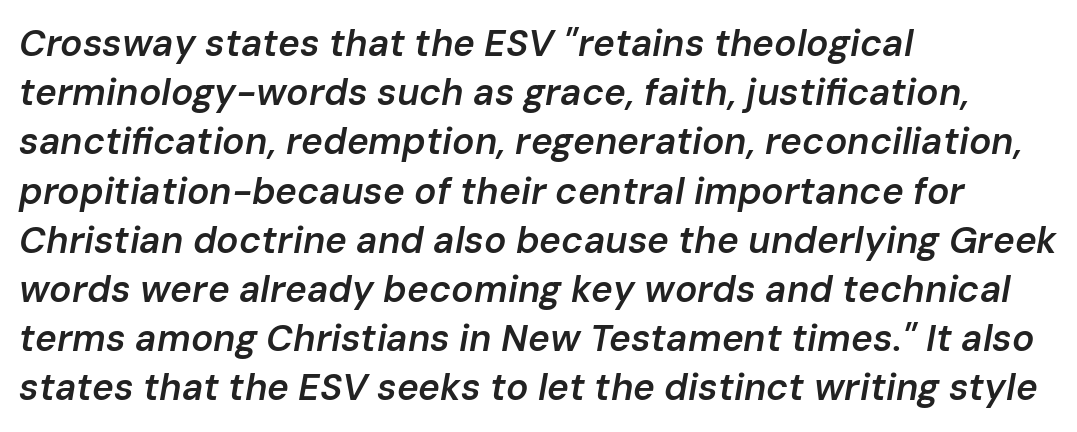
{"italic": "yes", "lean": "right", "slant_degrees": 10, "bold": "semi", "weight": "semibold", "width": "normal", "stroke_contrast": "low", "x_height": "medium", "monospaced": "no", "underline": "no", "align": "left", "line_spacing": "normal", "line_spacing_ratio": 1.33, "letter_spacing": "normal", "letter_spacing_em": 0.0, "glyph_px": 37}
